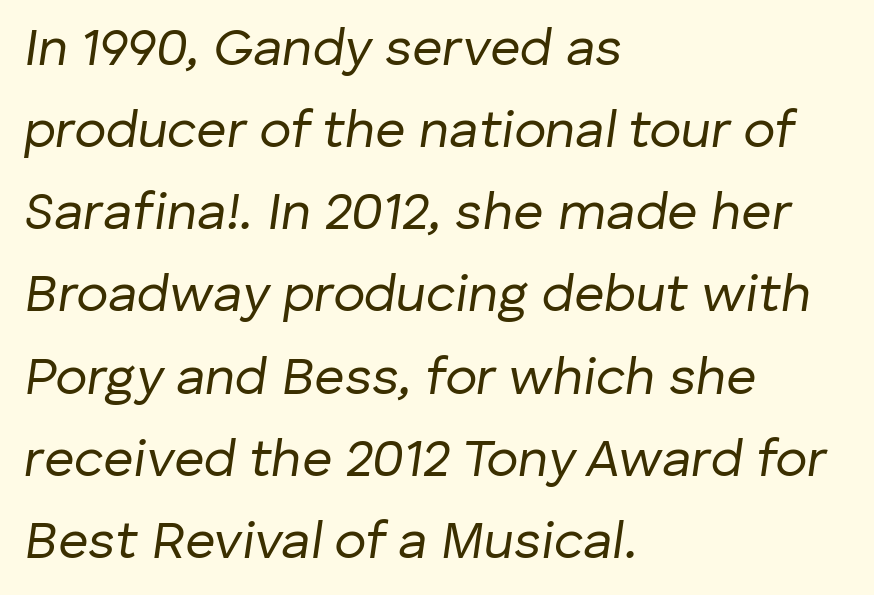
The image shows 53 px regular-weight type, italic (leaning right); set left-aligned, normal line spacing (1.55x), normal letter spacing, not underlined; low stroke contrast and a medium x-height.
